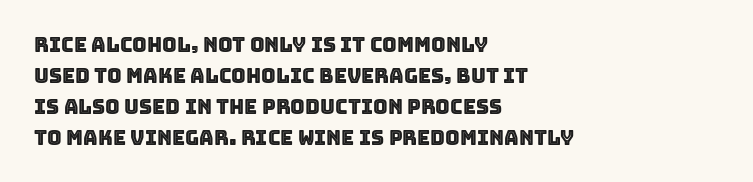
Q: Is the text italic (slanted)? A: No, it is upright.
Q: Is the text underlined? A: No.
Q: How is the paragraph aligned? A: Left-aligned.
Q: Is the spacing between letters normal or unusually wide? A: Normal.
Q: Is the spacing between lines tight, normal or loose? A: Normal.
